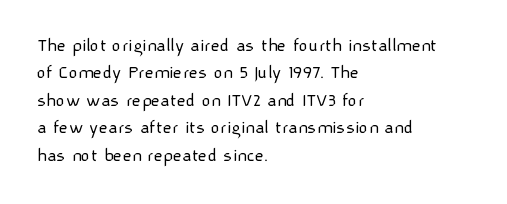
{"italic": "no", "bold": "no", "underline": "no", "align": "left", "line_spacing": "normal", "line_spacing_ratio": 1.37, "letter_spacing": "normal", "letter_spacing_em": 0.0, "glyph_px": 20}
